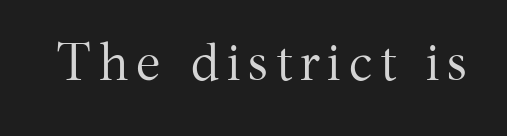
{"serif": "yes", "italic": "no", "bold": "no", "weight": "regular", "width": "normal", "stroke_contrast": "medium", "x_height": "medium", "monospaced": "no", "underline": "no", "glyph_px": 52}
